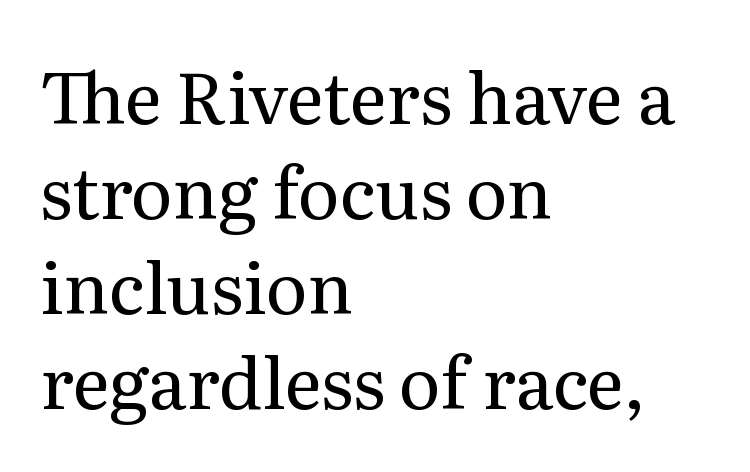
Q: Is the text bold? A: No.
Q: Is the text italic (slanted)? A: No, it is upright.
Q: Is the typeface a serif or a sans-serif typeface? A: Serif.
Q: Is the text underlined? A: No.
Q: How is the paragraph aligned? A: Left-aligned.
Q: Is the spacing between letters normal or unusually wide? A: Normal.
Q: Is the spacing between lines tight, normal or loose? A: Normal.
Q: Width (condensed, normal, or wide)? A: Normal.
Q: Stroke contrast? A: Medium.
Q: x-height? A: Medium.
Q: Monospaced? A: No.
